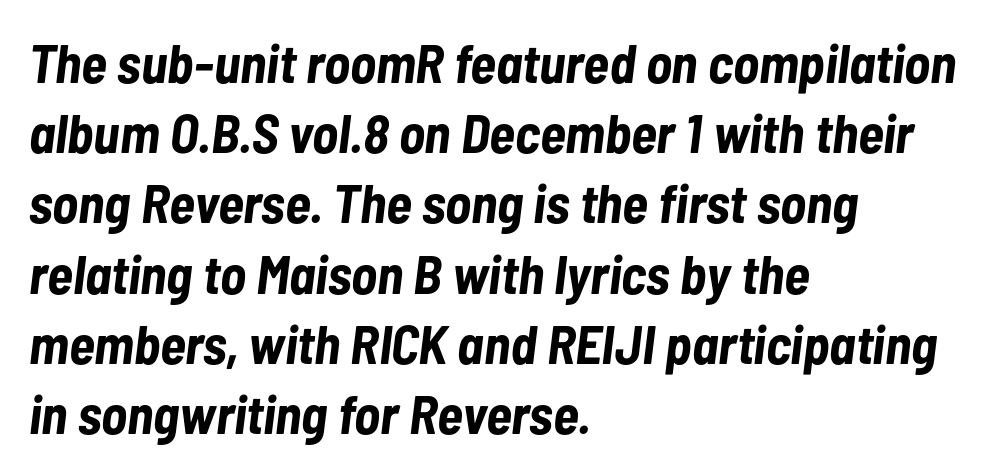
The image shows 54 px bold, condensed type, italic (leaning right); set left-aligned, normal line spacing (1.3x), normal letter spacing, not underlined; low stroke contrast and a medium x-height.
